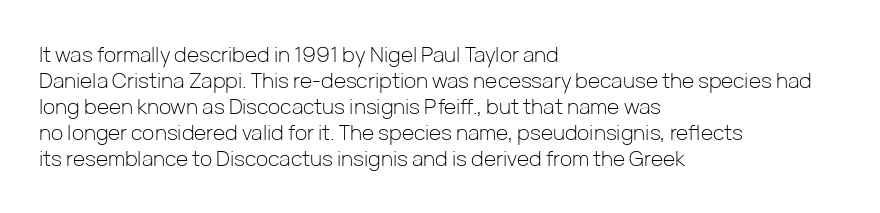
{"italic": "no", "bold": "no", "underline": "no", "align": "left", "line_spacing_ratio": 1.24, "letter_spacing": "normal", "letter_spacing_em": 0.0, "glyph_px": 21}
